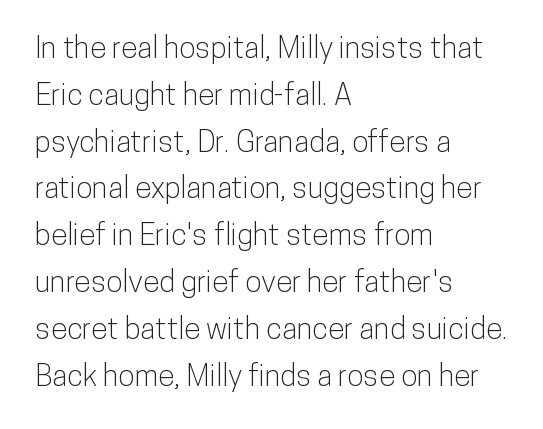
The image shows 30 px condensed sans-serif type, upright; set left-aligned, normal line spacing (1.56x), normal letter spacing, not underlined; low stroke contrast and a medium x-height.
